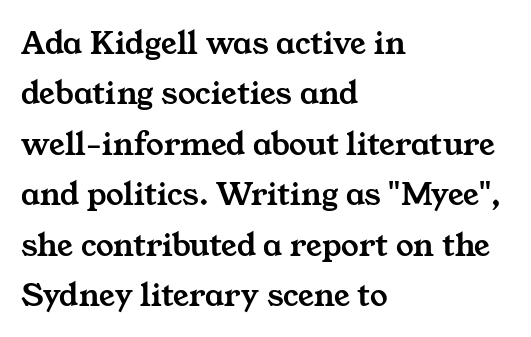
Q: Is the typeface a serif or a sans-serif typeface? A: Serif.
Q: Is the text underlined? A: No.
Q: How is the paragraph aligned? A: Left-aligned.
Q: Is the spacing between letters normal or unusually wide? A: Normal.
Q: Is the spacing between lines tight, normal or loose? A: Normal.
Q: Width (condensed, normal, or wide)? A: Wide.
Q: Stroke contrast? A: Medium.
Q: x-height? A: Medium.
Q: Monospaced? A: No.
